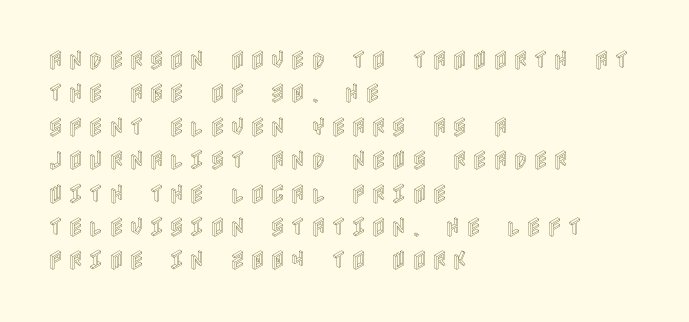
In terms of posture, this sample is upright. Compared with a centered layout, this one pins lines to the left instead. How are the letters spaced? Widely, with obvious added tracking. Decoration check: the copy has no underline. Notice how descenders clear the ascenders below comfortably — that's standard leading.
